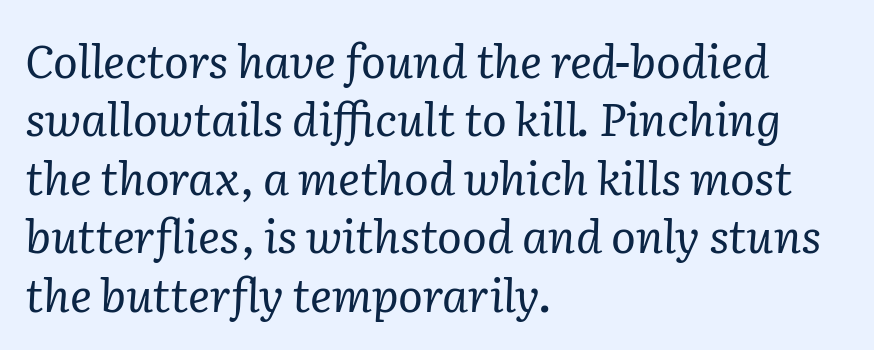
The image shows 46 px regular-weight serif type, italic (leaning right); set left-aligned, normal line spacing (1.27x), normal letter spacing, not underlined; low stroke contrast and a medium x-height.
